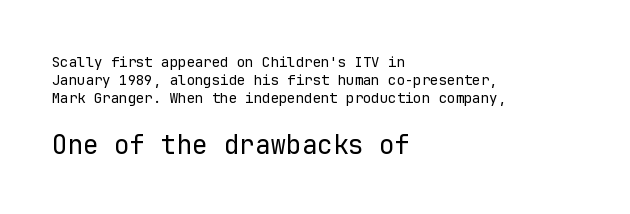
Small over large — that's the arrangement of the two blocks here. Unbolded letterforms with no extra heft. The letters sit at their default tracking, neither squeezed nor spread. Normally led — the rows are evenly, conventionally spaced. The specimen omits any rule beneath the text block's lines. The paragraph shown leans on its left margin.
